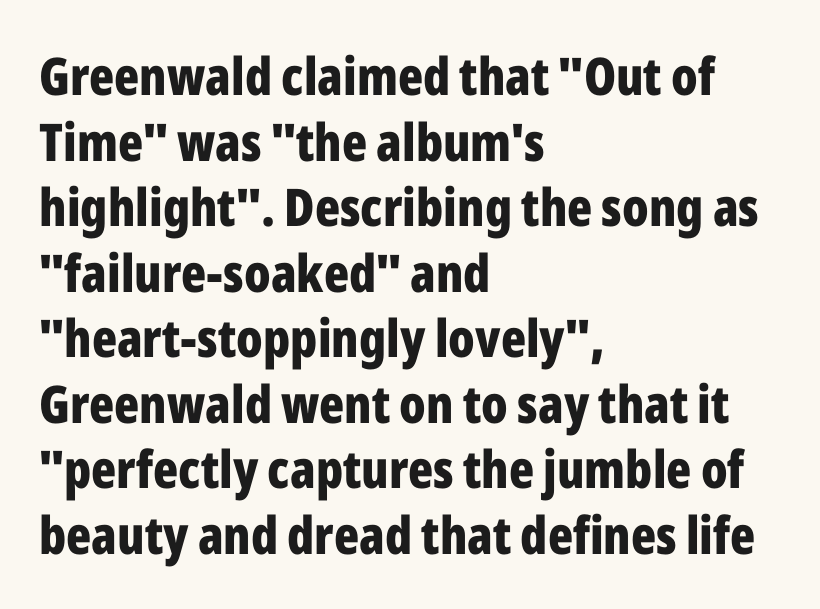
Q: Is the text bold? A: Yes.
Q: Is the text italic (slanted)? A: No, it is upright.
Q: Is the typeface a serif or a sans-serif typeface? A: Sans-serif.
Q: Is the text underlined? A: No.
Q: How is the paragraph aligned? A: Left-aligned.
Q: Is the spacing between letters normal or unusually wide? A: Normal.
Q: Is the spacing between lines tight, normal or loose? A: Normal.
Q: Width (condensed, normal, or wide)? A: Condensed.
Q: Stroke contrast? A: Low.
Q: x-height? A: Medium.
Q: Monospaced? A: No.
